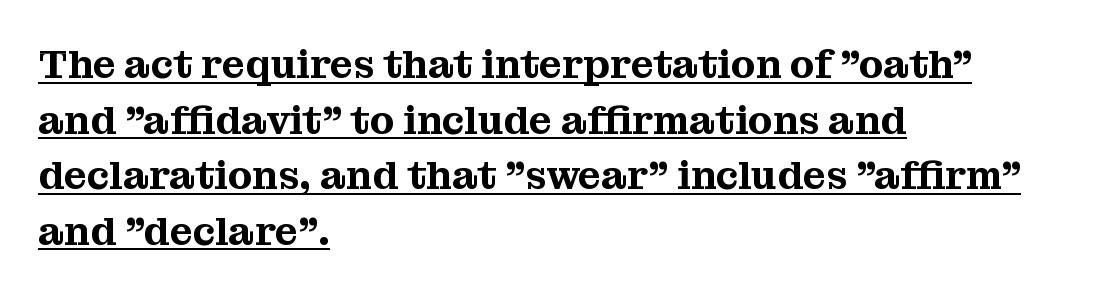
Typographically, this falls in the serif category. The letters sit at their default tracking, neither squeezed nor spread. The words here are underlined. One-word summary of the alignment: left. The designer left line spacing at the default. The letters advance in unequal steps, a hallmark of proportional type.
